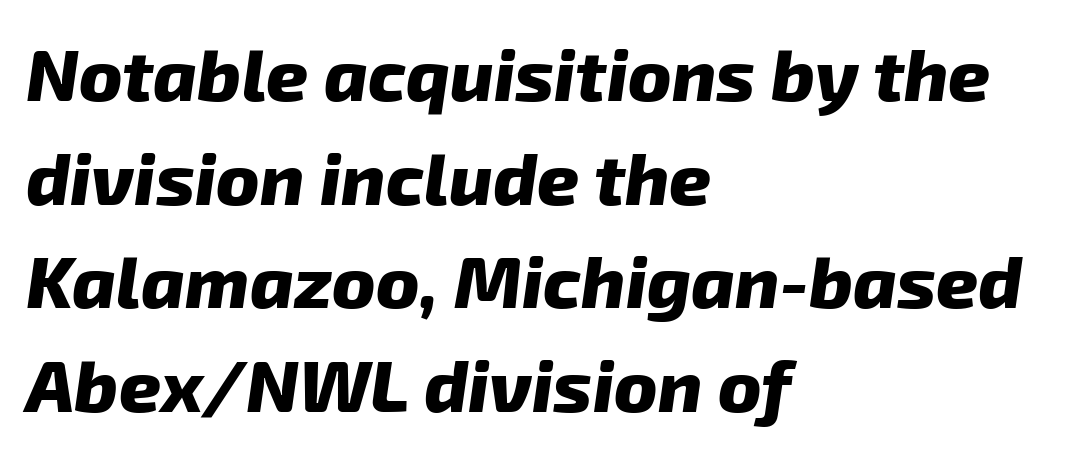
The image shows 73 px heavy sans-serif type; set left-aligned, normal line spacing (1.42x), normal letter spacing, not underlined; low stroke contrast and a medium x-height.
